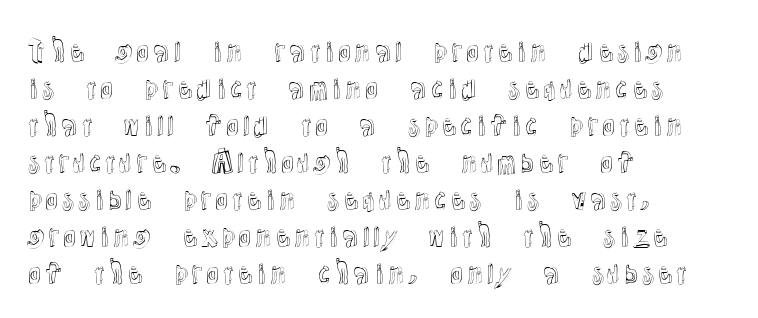
{"italic": "no", "width": "normal", "x_height": "medium", "monospaced": "no", "underline": "no", "align": "left", "line_spacing": "normal", "line_spacing_ratio": 1.32, "letter_spacing": "normal", "letter_spacing_em": 0.0, "glyph_px": 28}
